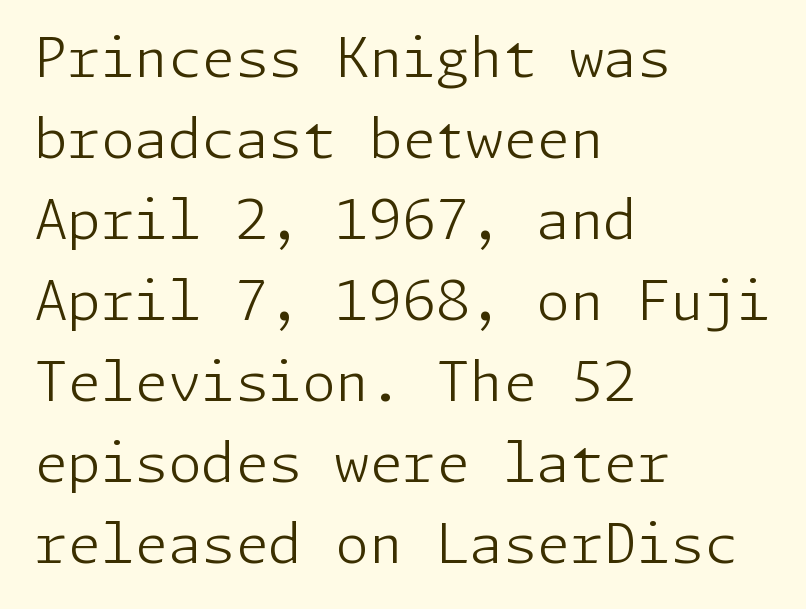
Q: Is the text bold? A: No.
Q: Is the text italic (slanted)? A: No, it is upright.
Q: Is the typeface a serif or a sans-serif typeface? A: Sans-serif.
Q: Is the text underlined? A: No.
Q: How is the paragraph aligned? A: Left-aligned.
Q: Is the spacing between letters normal or unusually wide? A: Normal.
Q: Is the spacing between lines tight, normal or loose? A: Normal.
Q: Width (condensed, normal, or wide)? A: Normal.
Q: Stroke contrast? A: Low.
Q: x-height? A: Medium.
